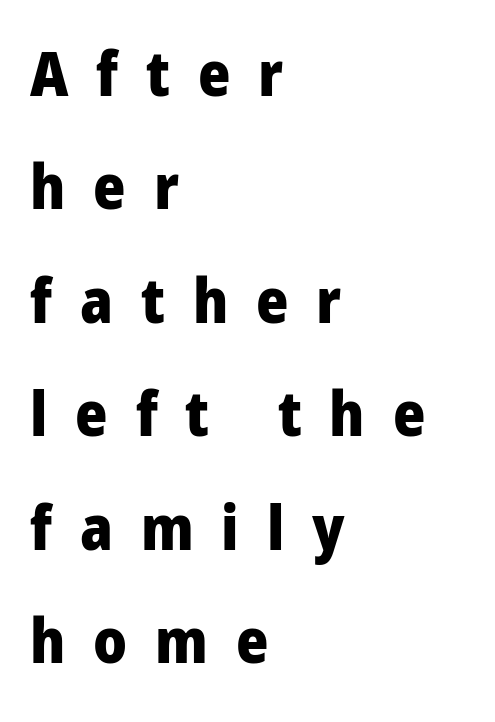
Q: Is the text bold? A: Yes.
Q: Is the text italic (slanted)? A: No, it is upright.
Q: Is the typeface a serif or a sans-serif typeface? A: Sans-serif.
Q: Is the text underlined? A: No.
Q: How is the paragraph aligned? A: Left-aligned.
Q: Is the spacing between letters normal or unusually wide? A: Unusually wide.
Q: Width (condensed, normal, or wide)? A: Normal.
Q: Stroke contrast? A: Low.
Q: x-height? A: Medium.
Q: Monospaced? A: No.
